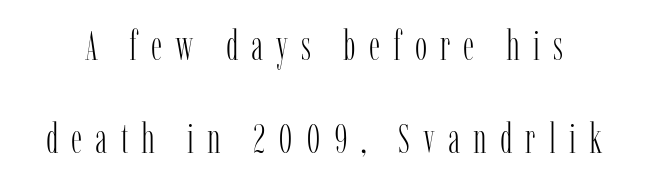
Q: Is the text bold? A: No.
Q: Is the text italic (slanted)? A: No, it is upright.
Q: Is the typeface a serif or a sans-serif typeface? A: Serif.
Q: Is the text underlined? A: No.
Q: Is the spacing between letters normal or unusually wide? A: Unusually wide.
Q: Is the spacing between lines tight, normal or loose? A: Loose.
Q: Width (condensed, normal, or wide)? A: Condensed.
Q: Stroke contrast? A: Low.
Q: x-height? A: Medium.
Q: Monospaced? A: No.
